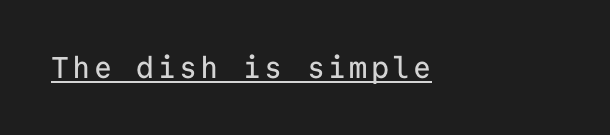
The image shows 30 px sans-serif type, upright, monospaced; set left-aligned, underlined; low stroke contrast and a medium x-height.
